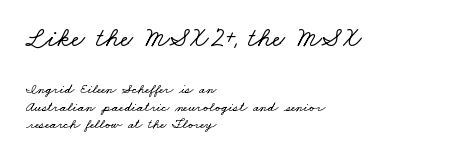
{"serif": "yes", "width": "wide", "stroke_contrast": "low", "x_height": "small", "monospaced": "no", "underline": "no", "align": "left", "line_spacing": "normal", "line_spacing_ratio": 1.25, "letter_spacing": "normal", "letter_spacing_em": 0.0, "larger_block": "first", "size_ratio": 2.0, "glyph_px": 28}
